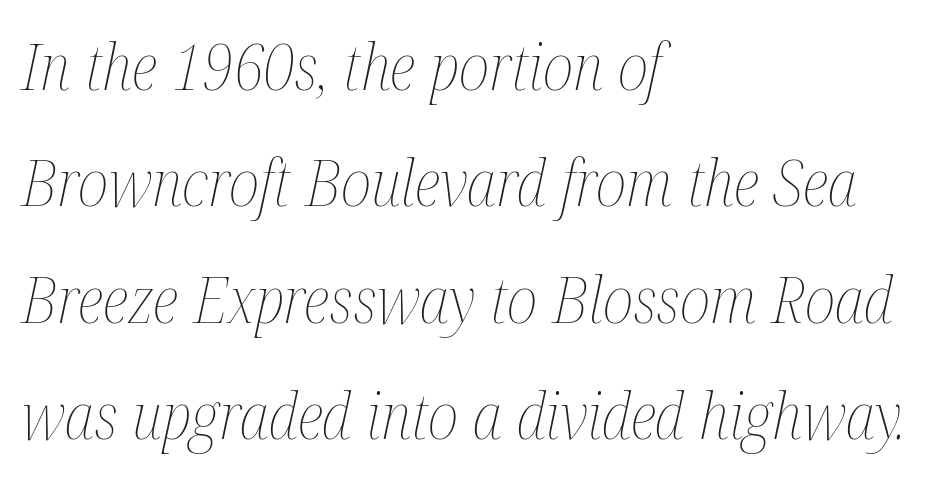
Q: Is the text bold? A: No.
Q: Is the text italic (slanted)? A: Yes, it leans right by about 12 degrees.
Q: Is the text underlined? A: No.
Q: How is the paragraph aligned? A: Left-aligned.
Q: Is the spacing between letters normal or unusually wide? A: Normal.
Q: Width (condensed, normal, or wide)? A: Condensed.
Q: Stroke contrast? A: Medium.
Q: x-height? A: Medium.
Q: Monospaced? A: No.
